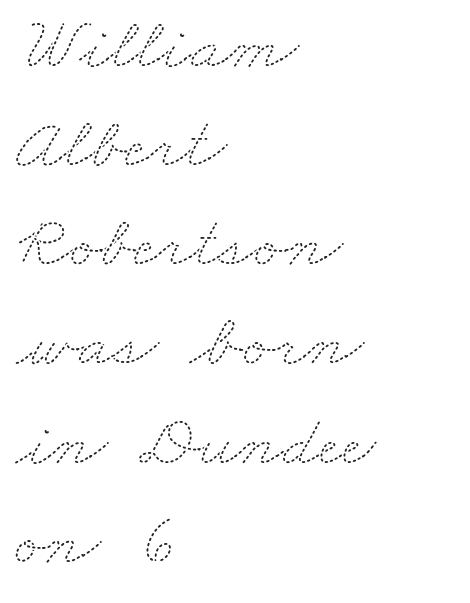
{"bold": "no", "weight": "thin", "width": "wide", "stroke_contrast": "medium", "x_height": "small", "monospaced": "no", "underline": "no", "align": "left", "line_spacing": "normal", "line_spacing_ratio": 1.34, "letter_spacing": "normal", "letter_spacing_em": 0.0, "glyph_px": 74}
